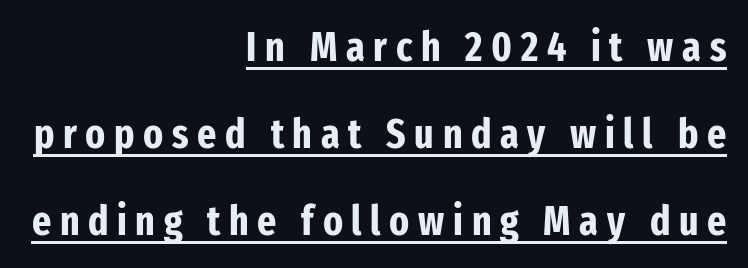
{"serif": "no", "italic": "no", "bold": "yes", "weight": "bold", "width": "condensed", "stroke_contrast": "low", "x_height": "medium", "monospaced": "no", "underline": "yes", "align": "right", "line_spacing": "loose", "line_spacing_ratio": 2.12, "letter_spacing": "wide", "letter_spacing_em": 0.21, "glyph_px": 41}
